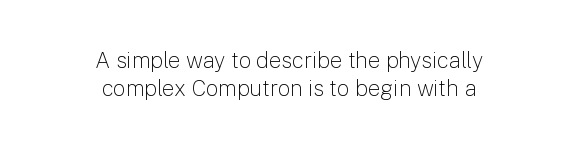
Q: Is the text bold? A: No.
Q: Is the text italic (slanted)? A: No, it is upright.
Q: Is the text underlined? A: No.
Q: How is the paragraph aligned? A: Centered.
Q: Is the spacing between letters normal or unusually wide? A: Normal.
Q: Is the spacing between lines tight, normal or loose? A: Normal.
